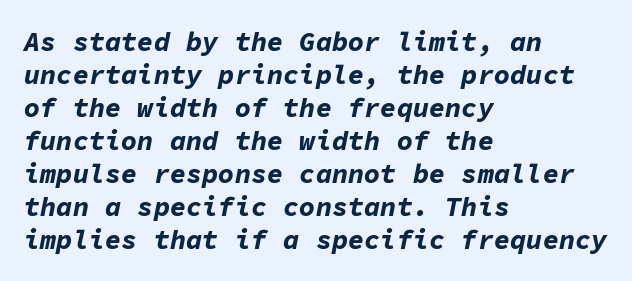
{"italic": "yes", "lean": "right", "slant_degrees": 11, "bold": "yes", "underline": "no", "align": "left", "line_spacing_ratio": 1.22, "letter_spacing": "normal", "letter_spacing_em": 0.0, "glyph_px": 27}
